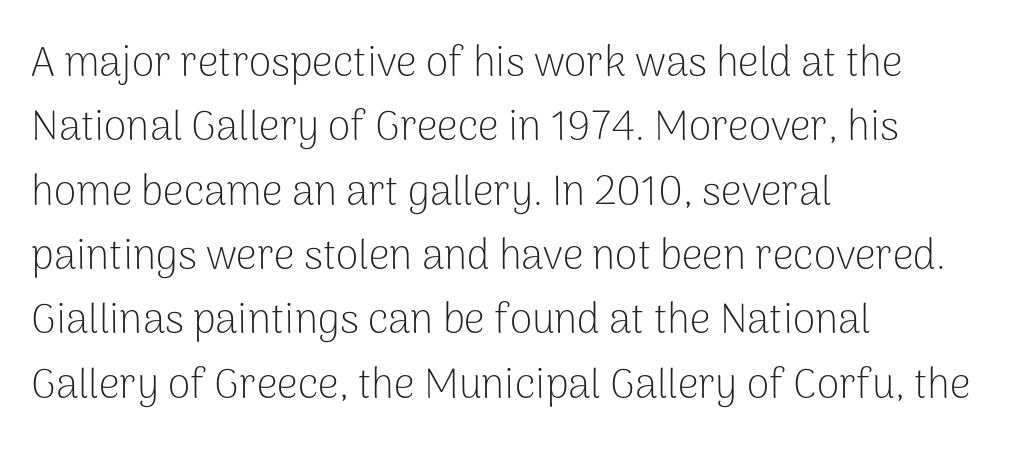
The image shows 41 px light sans-serif type, upright; set left-aligned, normal line spacing (1.57x), normal letter spacing, not underlined; low stroke contrast and a medium x-height.
